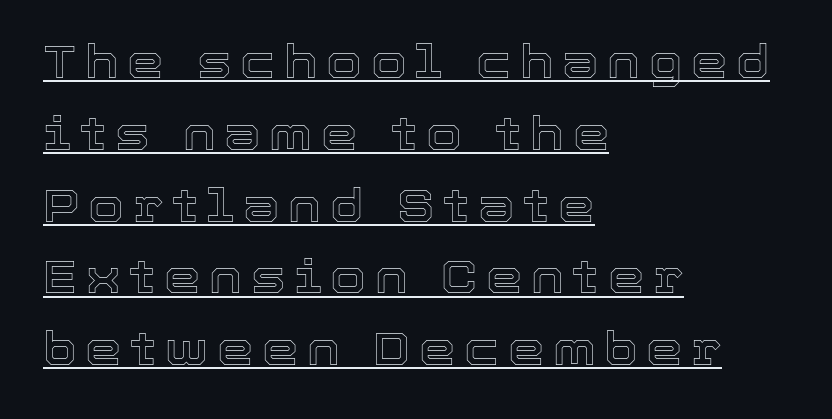
Q: Is the text italic (slanted)? A: No, it is upright.
Q: Is the text underlined? A: Yes.
Q: How is the paragraph aligned? A: Left-aligned.
Q: Is the spacing between lines tight, normal or loose? A: Normal.
Q: Width (condensed, normal, or wide)? A: Normal.
Q: x-height? A: Medium.
Q: Monospaced? A: No.
